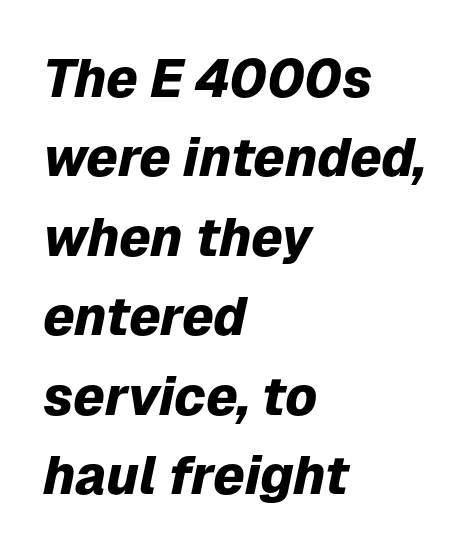
These lines keep a tight, regular rhythm from letter to letter. The lines in this sample share a left origin and differ only in where they stop. Notice how the stems are inclined rather than vertical — that's the hallmark of italics. The rendering uses natural spacing where letterforms have individual widths. You'd pick this weight for a headline — it's a proper bold. The string is rendered with underlining switched off.
